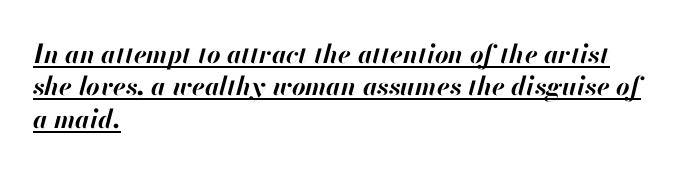
{"italic": "yes", "lean": "right", "slant_degrees": 13, "bold": "yes", "underline": "yes", "align": "left", "line_spacing": "normal", "line_spacing_ratio": 1.25, "letter_spacing": "normal", "letter_spacing_em": 0.0, "glyph_px": 26}
